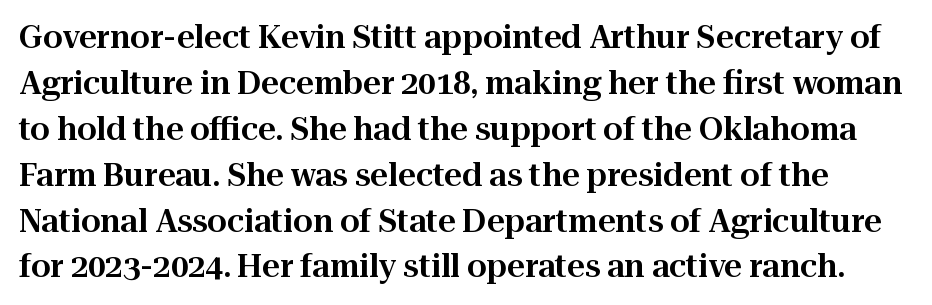
{"serif": "yes", "italic": "no", "width": "normal", "stroke_contrast": "high", "x_height": "medium", "monospaced": "no", "underline": "no", "line_spacing": "normal", "line_spacing_ratio": 1.48, "letter_spacing": "normal", "letter_spacing_em": 0.0, "glyph_px": 31}
